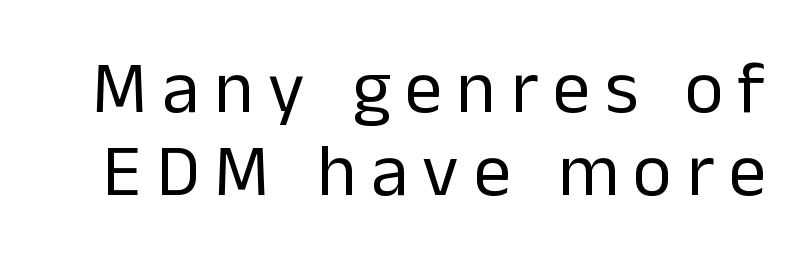
The image shows 74 px regular-weight sans-serif type, upright; set tight line spacing (1.12x), unusually wide letter spacing (+0.2 em), not underlined; low stroke contrast and a medium x-height.
